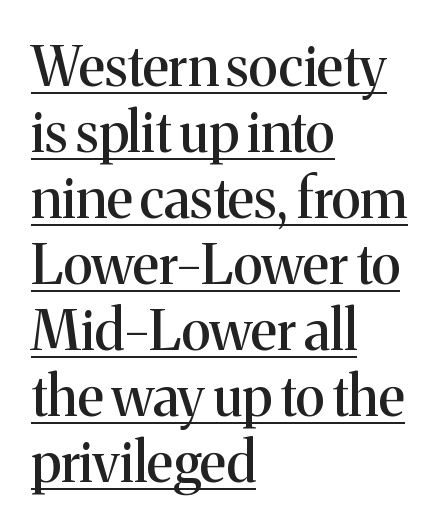
Q: Is the text italic (slanted)? A: No, it is upright.
Q: Is the typeface a serif or a sans-serif typeface? A: Serif.
Q: Is the text underlined? A: Yes.
Q: How is the paragraph aligned? A: Left-aligned.
Q: Is the spacing between letters normal or unusually wide? A: Normal.
Q: Width (condensed, normal, or wide)? A: Normal.
Q: Stroke contrast? A: Medium.
Q: x-height? A: Medium.
Q: Monospaced? A: No.
